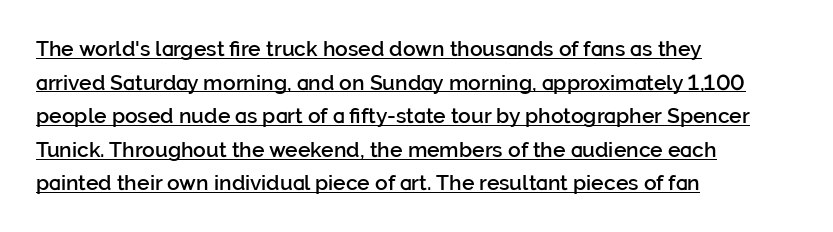
Q: Is the text bold? A: Semi-bold.
Q: Is the text italic (slanted)? A: No, it is upright.
Q: Is the text underlined? A: Yes.
Q: How is the paragraph aligned? A: Left-aligned.
Q: Is the spacing between letters normal or unusually wide? A: Normal.
Q: Is the spacing between lines tight, normal or loose? A: Normal.
